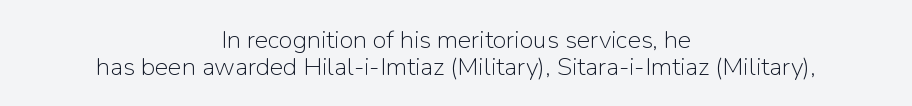
Check the space under the baseline: it is left empty. The strokes are not fattened; the text isn't bold. Compared with a flush-left layout, this one balances lines on the center instead. The passage shown stacks its lines with hardly any gap. How are the letters spaced? Ordinarily, with no added tracking. Nope, not italic — everything's standing straight.
